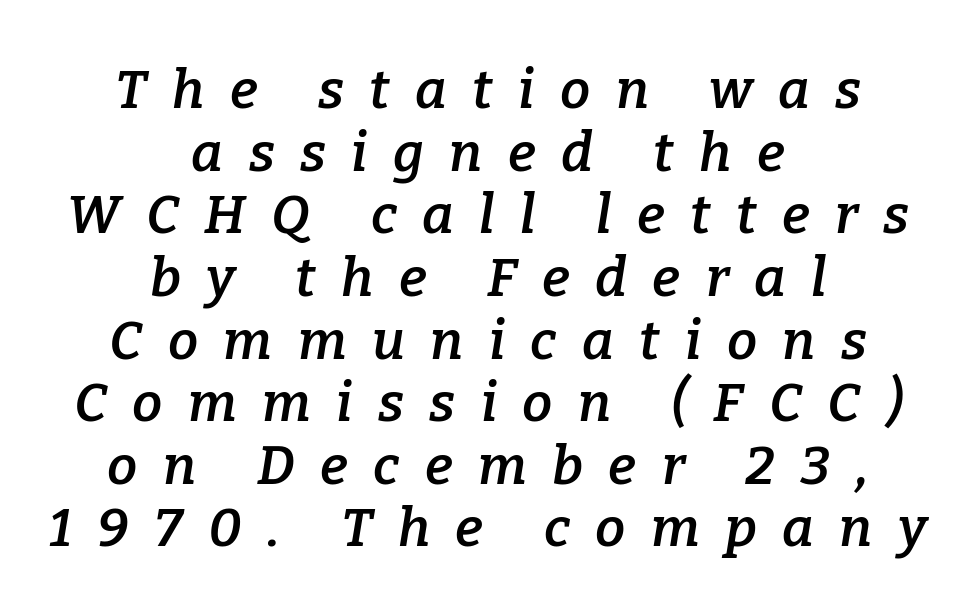
These words are printed semibold, heavier than regular yet not bold. The lines are quadded center. Stroke terminals: seriffed. Italic: yes, the glyphs are oblique. Do the characters align in a grid? No, the font is proportional. Glyph-to-glyph distance is far greater than everyday printed text.
